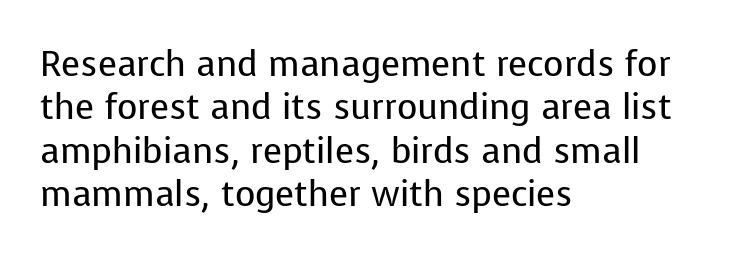
{"serif": "no", "italic": "no", "bold": "no", "weight": "regular", "width": "normal", "stroke_contrast": "low", "x_height": "medium", "monospaced": "no", "underline": "no", "align": "left", "line_spacing_ratio": 1.24, "letter_spacing": "normal", "letter_spacing_em": 0.0, "glyph_px": 35}
